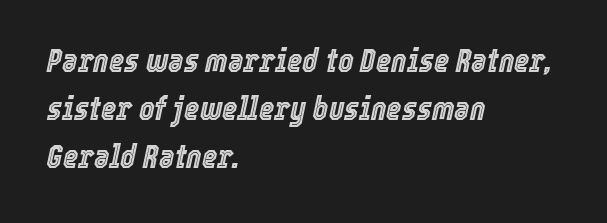
Q: Is the text italic (slanted)? A: Yes, it leans right by about 12 degrees.
Q: Is the text underlined? A: No.
Q: How is the paragraph aligned? A: Left-aligned.
Q: Is the spacing between letters normal or unusually wide? A: Normal.
Q: Is the spacing between lines tight, normal or loose? A: Normal.
Q: Width (condensed, normal, or wide)? A: Condensed.
Q: x-height? A: Medium.
Q: Monospaced? A: No.
